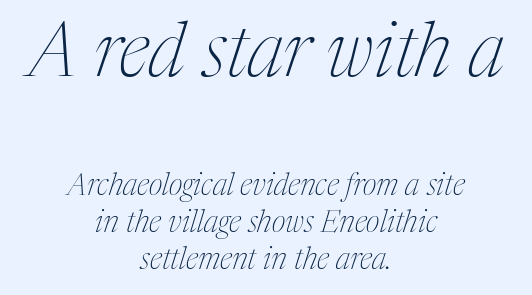
The image shows 75 px thin, condensed serif type, italic (leaning right); set centered, line spacing 1.24x, normal letter spacing, not underlined; the first (top) block is 2.5x larger; medium stroke contrast and a medium x-height.
